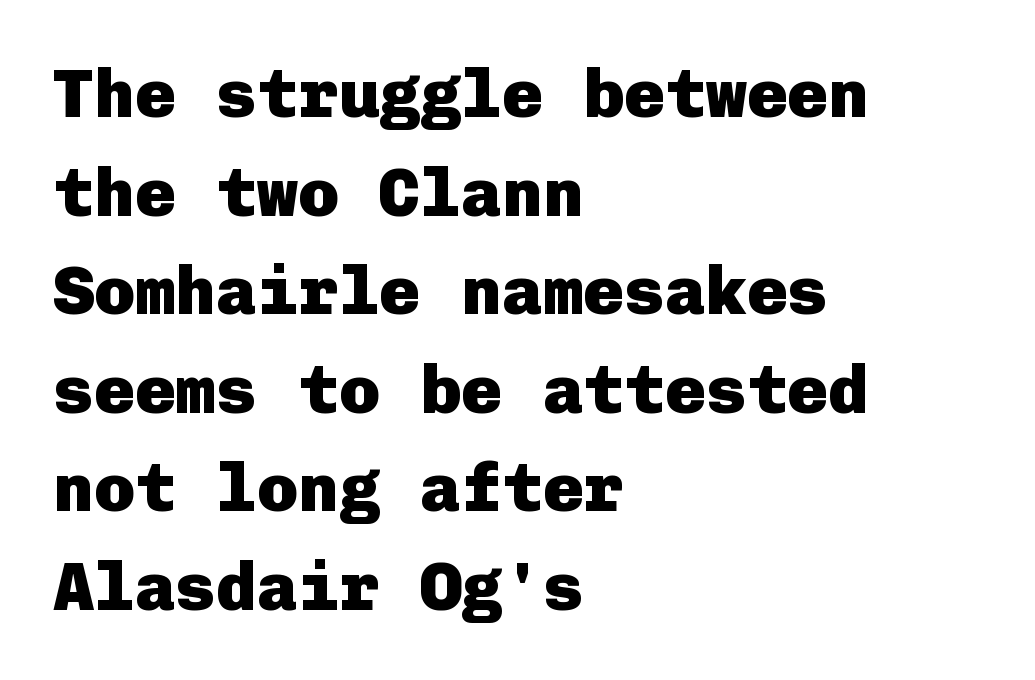
If you drew a ruler down the left edge, every line would touch it. How are the letters spaced? Ordinarily, with no added tracking. Heft: maximum for text — a bold. Underline: absent. You can tell it's not italic because the verticals are truly vertical.
